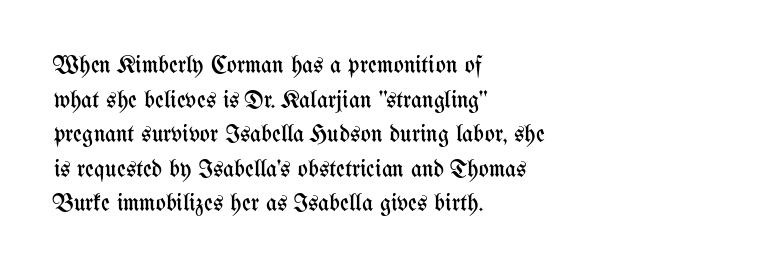
{"italic": "no", "bold": "no", "underline": "no", "align": "left", "line_spacing": "normal", "line_spacing_ratio": 1.44, "letter_spacing": "normal", "letter_spacing_em": 0.0, "glyph_px": 24}
